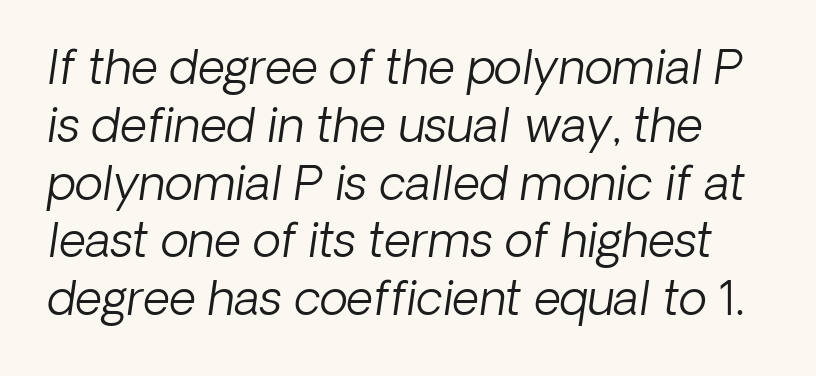
In terms of posture, this sample is oblique. Character widths vary here, with narrow letters taking less room than wide ones. Decoration check: the copy has no underline. The rendering keeps characters at their native spacing. On a weight scale, this lands at 450 or below.
